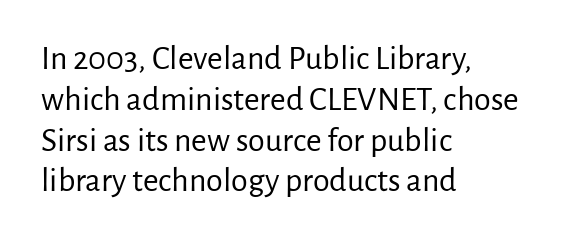
Q: Is the text bold? A: No.
Q: Is the text italic (slanted)? A: No, it is upright.
Q: Is the typeface a serif or a sans-serif typeface? A: Sans-serif.
Q: Is the text underlined? A: No.
Q: How is the paragraph aligned? A: Left-aligned.
Q: Is the spacing between letters normal or unusually wide? A: Normal.
Q: Width (condensed, normal, or wide)? A: Normal.
Q: Stroke contrast? A: Low.
Q: x-height? A: Medium.
Q: Monospaced? A: No.
